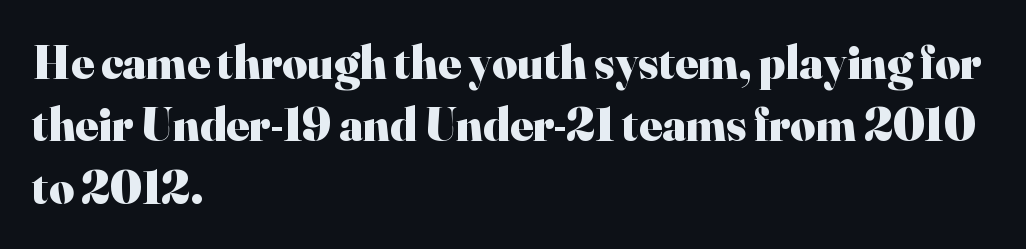
{"serif": "yes", "italic": "no", "bold": "yes", "weight": "heavy", "width": "normal", "stroke_contrast": "high", "x_height": "small", "monospaced": "no", "underline": "no", "align": "left", "line_spacing": "normal", "line_spacing_ratio": 1.3, "letter_spacing": "normal", "letter_spacing_em": 0.0, "glyph_px": 48}
